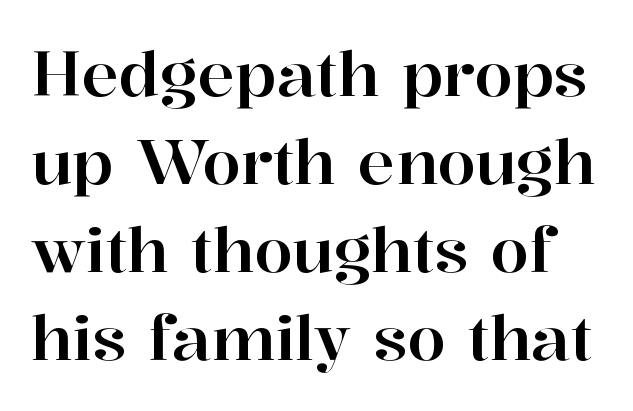
The image shows 62 px serif type, upright; set normal line spacing (1.42x), normal letter spacing, not underlined; high stroke contrast and a medium x-height.
